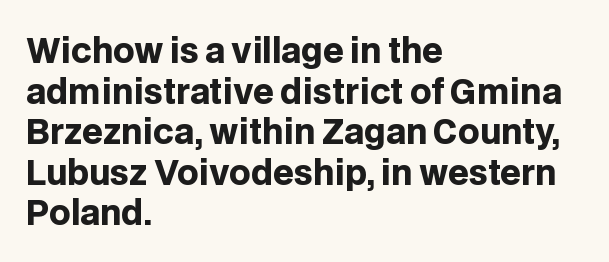
Alignment: flush left. These words are printed bold, with thick strokes throughout. Just letters on the line, the space beneath them empty. It's the straight-up-and-down kind of type. The letterforms sit shoulder to shoulder at normal distance.
